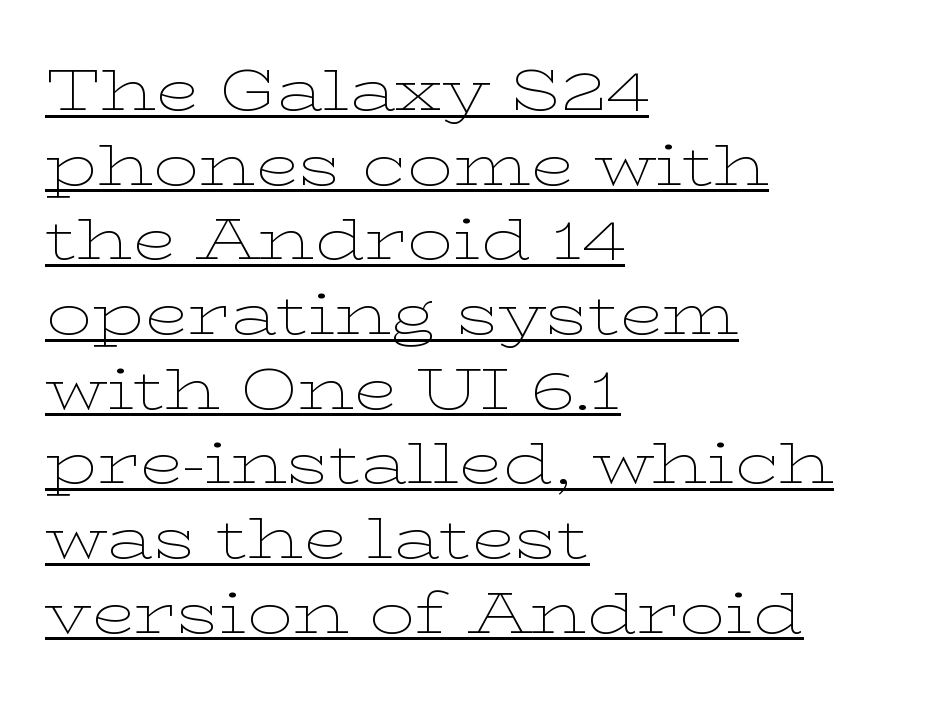
The lettering stays uniformly vertical, giving the passage a roman look. The letters look calm and open, with moderate or lighter stems. Is this a fixed-width face? No — the glyphs have proportional, varying widths. Every row of glyphs begins at an identical x-position on the left. Underlined type. Tracking value appears to be zero — textbook default spacing.
